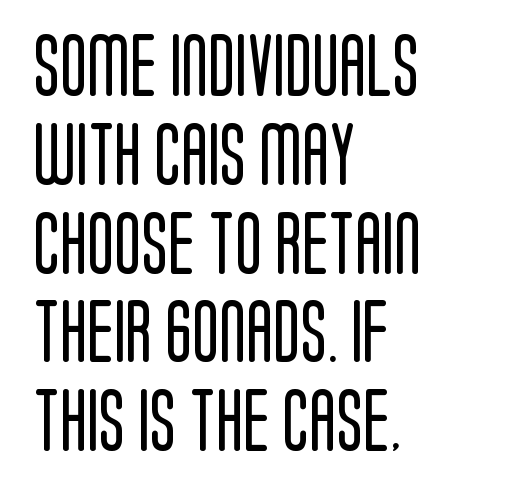
The image shows 63 px regular-weight, condensed sans-serif type, upright; set left-aligned, normal line spacing (1.41x), normal letter spacing, not underlined; low stroke contrast and a large x-height.
